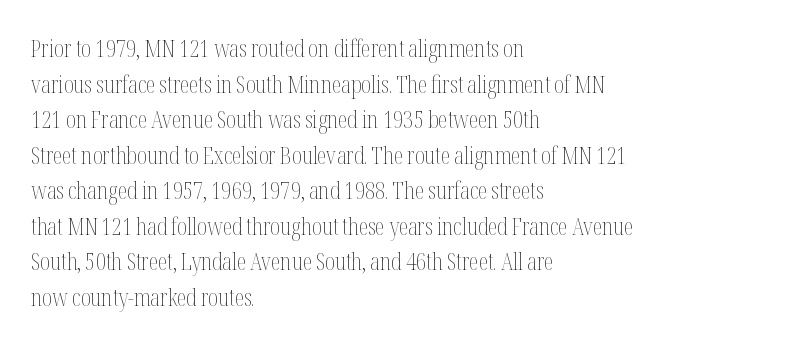
{"italic": "no", "bold": "no", "underline": "no", "align": "left", "line_spacing": "normal", "line_spacing_ratio": 1.48, "letter_spacing": "normal", "letter_spacing_em": 0.0, "glyph_px": 24}
